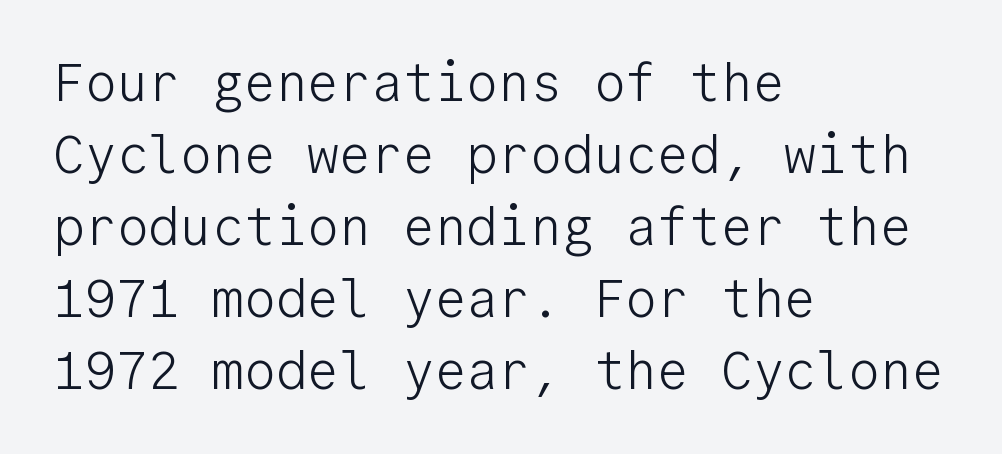
Q: Is the text bold? A: No.
Q: Is the text italic (slanted)? A: No, it is upright.
Q: Is the typeface a serif or a sans-serif typeface? A: Sans-serif.
Q: Is the text underlined? A: No.
Q: How is the paragraph aligned? A: Left-aligned.
Q: Is the spacing between letters normal or unusually wide? A: Normal.
Q: Is the spacing between lines tight, normal or loose? A: Normal.
Q: Width (condensed, normal, or wide)? A: Normal.
Q: Stroke contrast? A: Low.
Q: x-height? A: Medium.
Q: Monospaced? A: Yes.
